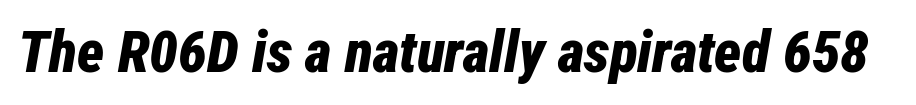
Q: Is the text bold? A: Yes.
Q: Is the text italic (slanted)? A: Yes, it leans right by about 12 degrees.
Q: Is the text underlined? A: No.
Q: Is the spacing between letters normal or unusually wide? A: Normal.
Q: Width (condensed, normal, or wide)? A: Condensed.
Q: Stroke contrast? A: Low.
Q: x-height? A: Medium.
Q: Monospaced? A: No.
